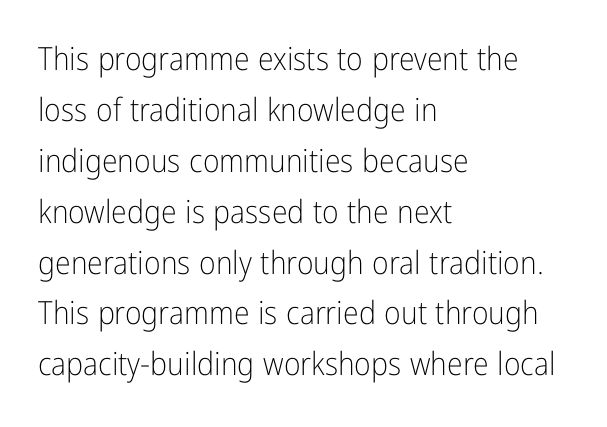
To sum up the face: it is a sans, with no serifs. These lines are set flush left with a ragged right edge. Between one letter and the next there's only the usual sliver of space. The typesetting does not lean heavy: it is not bold. Note the varied advance widths — an 'i' is clearly narrower than an 'm'. Ascenders rise straight up at ninety degrees.
